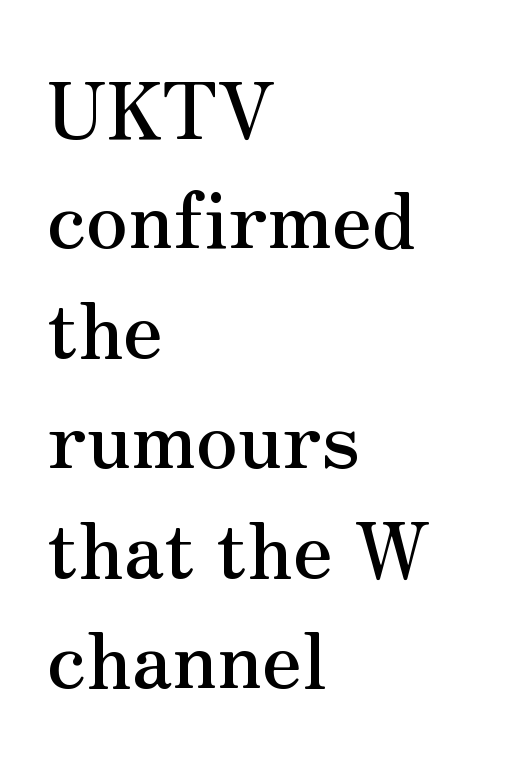
The letters carry serifs — small finishing strokes at the ends of their stems. Ascenders rise straight up at ninety degrees. Letter spacing: default. The passage is arranged the way most books set body copy — flush left.
